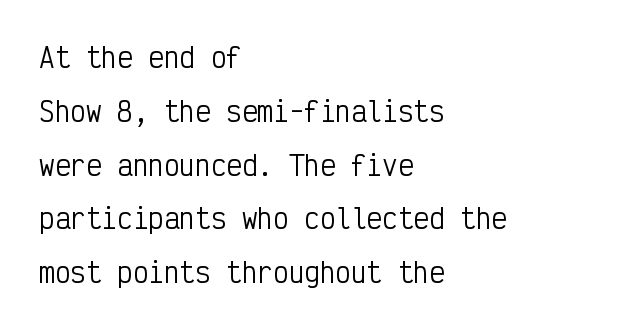
The image shows 26 px text type, upright; set left-aligned, loose line spacing (2.07x), normal letter spacing, not underlined.
